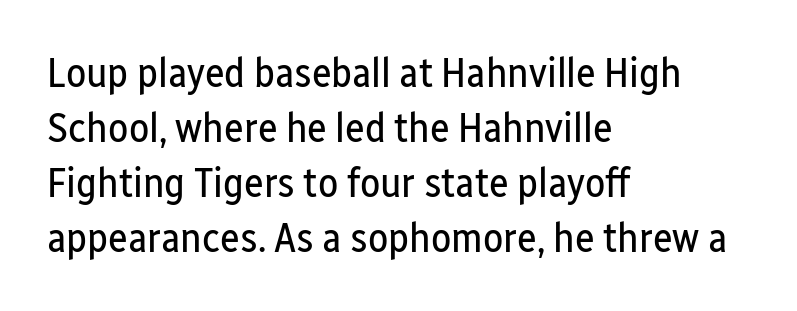
The image shows 42 px regular-weight, condensed sans-serif type, upright; set left-aligned, normal line spacing (1.31x), normal letter spacing, not underlined; low stroke contrast and a medium x-height.
